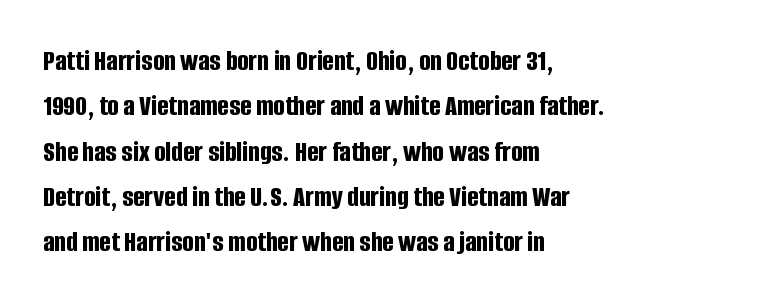
The image shows 30 px bold, condensed sans-serif type, upright; set left-aligned, normal line spacing (1.51x), normal letter spacing, not underlined; low stroke contrast and a large x-height.
